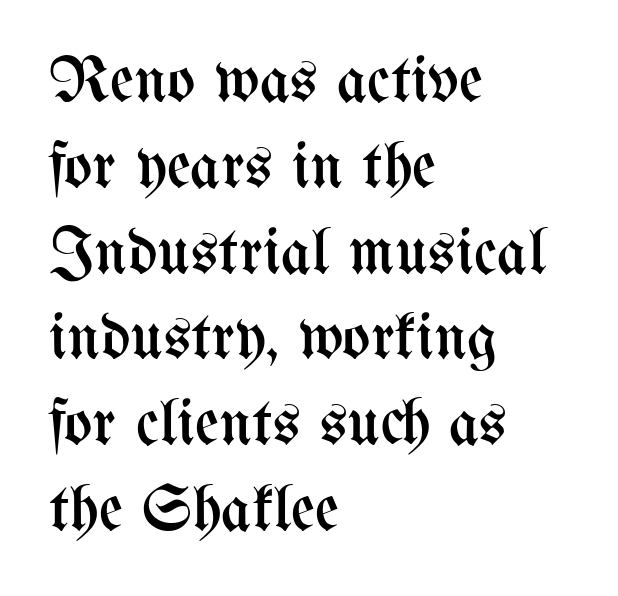
Q: Is the text bold? A: No.
Q: Is the text italic (slanted)? A: No, it is upright.
Q: Is the text underlined? A: No.
Q: How is the paragraph aligned? A: Left-aligned.
Q: Is the spacing between letters normal or unusually wide? A: Normal.
Q: Is the spacing between lines tight, normal or loose? A: Normal.
Q: Width (condensed, normal, or wide)? A: Condensed.
Q: Stroke contrast? A: Medium.
Q: x-height? A: Medium.
Q: Monospaced? A: No.
